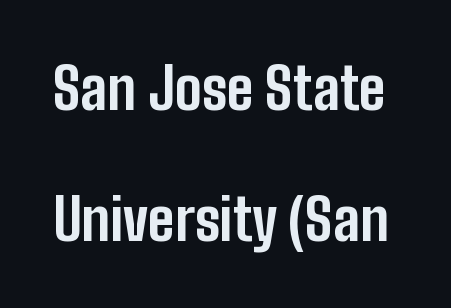
Q: Is the text bold? A: Yes.
Q: Is the text italic (slanted)? A: No, it is upright.
Q: Is the typeface a serif or a sans-serif typeface? A: Sans-serif.
Q: Is the text underlined? A: No.
Q: Is the spacing between letters normal or unusually wide? A: Normal.
Q: Is the spacing between lines tight, normal or loose? A: Loose.
Q: Width (condensed, normal, or wide)? A: Condensed.
Q: Stroke contrast? A: Low.
Q: x-height? A: Medium.
Q: Monospaced? A: No.
